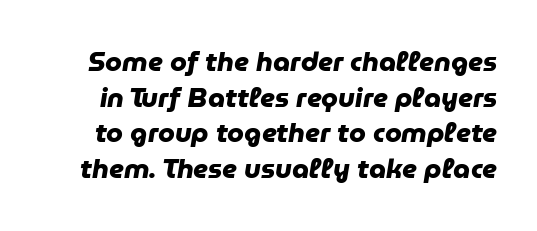
{"bold": "yes", "underline": "no", "line_spacing": "normal", "line_spacing_ratio": 1.32, "letter_spacing": "normal", "letter_spacing_em": 0.0, "glyph_px": 27}
